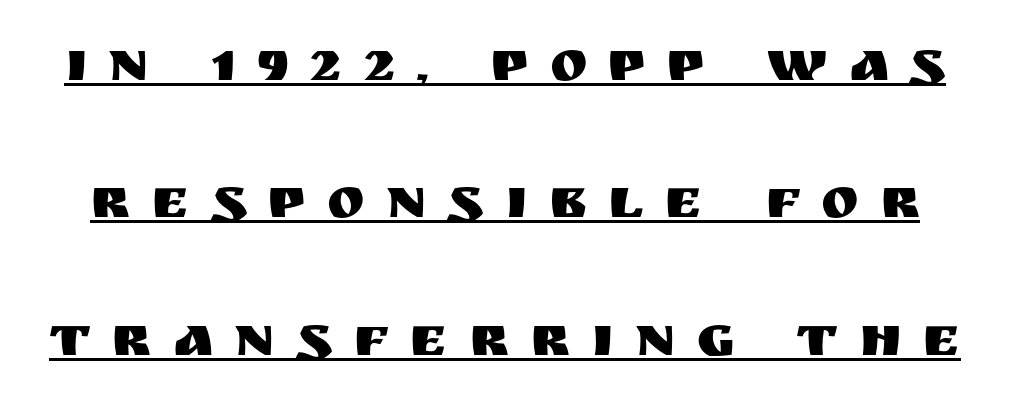
The lines are spread far apart with generous leading. The letters stand upright; this is a roman face. The rendering uses natural spacing where letterforms have individual widths. Observe the wide spacing: letters keep a clear distance from each other. The string is rendered with underlining switched on.
